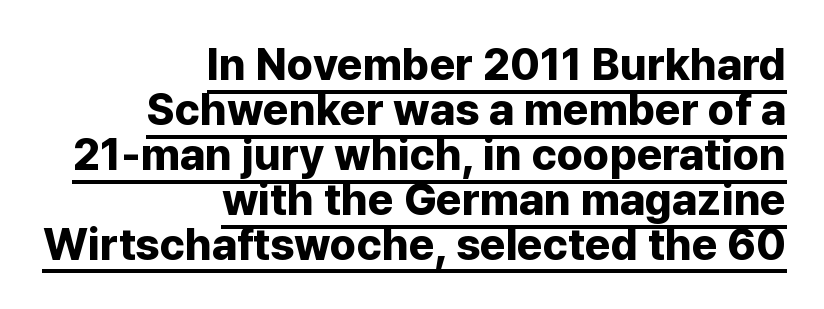
A rule runs beneath these lines of type. Students, observe: this is what under-led, compact text looks like. This rendering uses right alignment, leaving the left contour irregular. The letters advance in unequal steps, a hallmark of proportional type.
